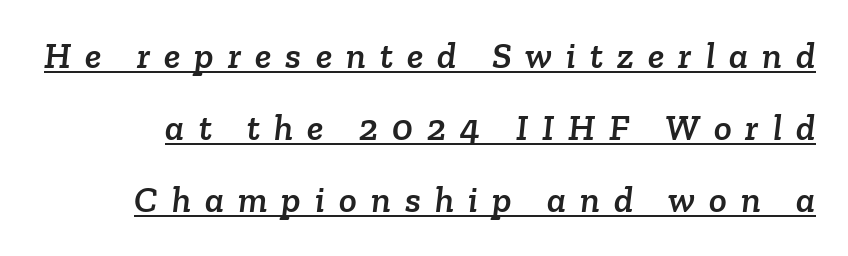
Q: Is the typeface a serif or a sans-serif typeface? A: Serif.
Q: Is the text underlined? A: Yes.
Q: Is the spacing between letters normal or unusually wide? A: Unusually wide.
Q: Is the spacing between lines tight, normal or loose? A: Loose.
Q: Width (condensed, normal, or wide)? A: Normal.
Q: Stroke contrast? A: Low.
Q: x-height? A: Medium.
Q: Monospaced? A: No.
